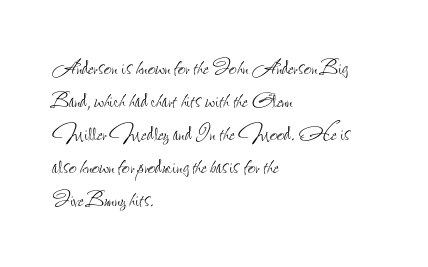
Q: Is the text bold? A: No.
Q: Is the text italic (slanted)? A: Yes.
Q: Is the text underlined? A: No.
Q: How is the paragraph aligned? A: Left-aligned.
Q: Is the spacing between letters normal or unusually wide? A: Normal.
